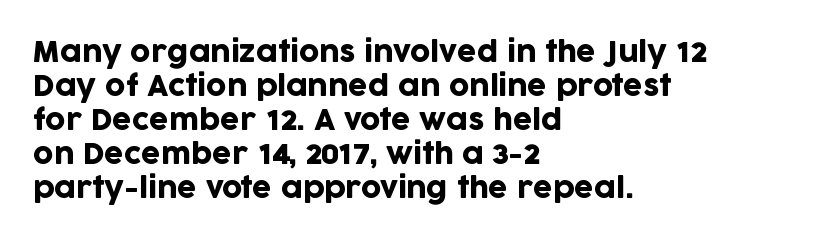
The image shows 28 px sans-serif type, upright; set left-aligned, line spacing 1.21x, normal letter spacing, not underlined; low stroke contrast and a large x-height.
